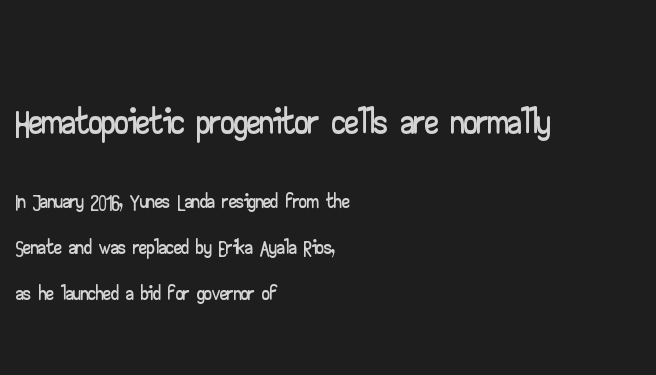
Q: Is the text italic (slanted)? A: No, it is upright.
Q: Is the typeface a serif or a sans-serif typeface? A: Sans-serif.
Q: Is the text underlined? A: No.
Q: How is the paragraph aligned? A: Left-aligned.
Q: Is the spacing between letters normal or unusually wide? A: Normal.
Q: Is the spacing between lines tight, normal or loose? A: Normal.
Q: Which block of text is set in a larger size, the first (top) or the second (bottom)? A: The first (top) one.
Q: Width (condensed, normal, or wide)? A: Wide.
Q: Stroke contrast? A: Low.
Q: x-height? A: Small.
Q: Monospaced? A: No.
